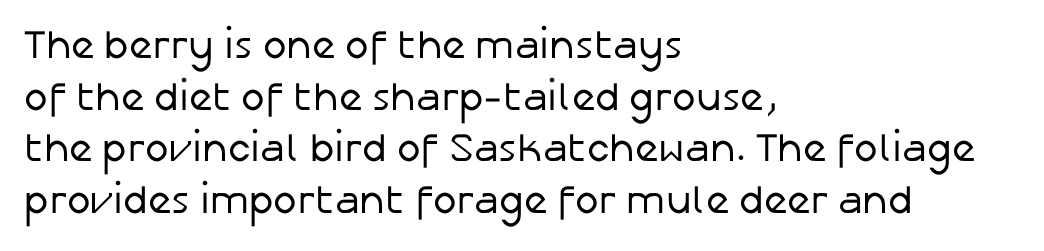
Type style note: lacks serifs. Regular leading. Upright lettering throughout. Which margin do the lines hug? The left one — the right edge is uneven.
